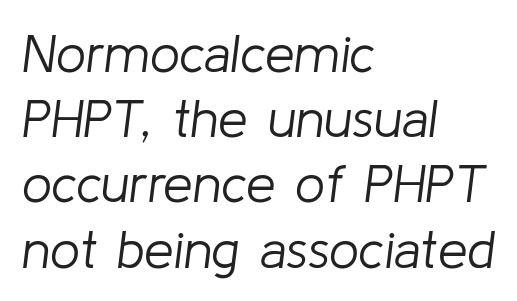
Stroke thickness stays within the range of a standard reading face or lighter. In terms of letterspacing, this is plain default setting. An italicized treatment has been applied to the whole sample. The typesetter chose a ragged-right arrangement here.
